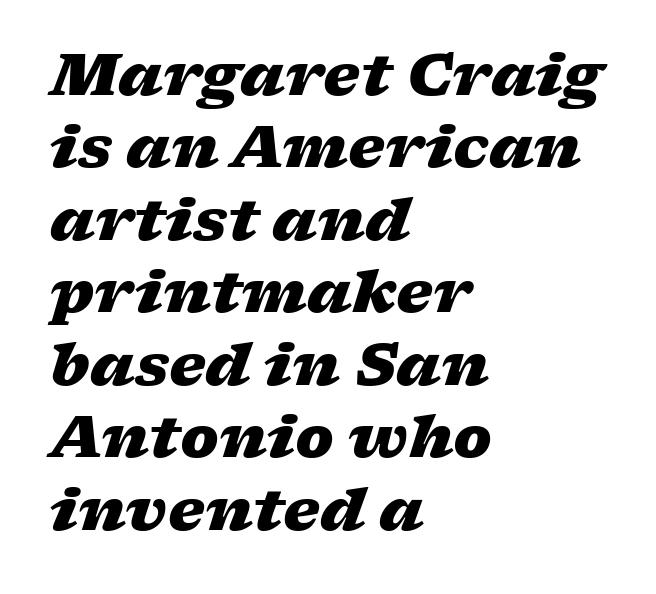
Q: Is the text bold? A: Yes.
Q: Is the text italic (slanted)? A: Yes, it leans right by about 17 degrees.
Q: Is the text underlined? A: No.
Q: How is the paragraph aligned? A: Left-aligned.
Q: Is the spacing between letters normal or unusually wide? A: Normal.
Q: Is the spacing between lines tight, normal or loose? A: Normal.
Q: Width (condensed, normal, or wide)? A: Wide.
Q: Stroke contrast? A: Low.
Q: x-height? A: Medium.
Q: Monospaced? A: No.
